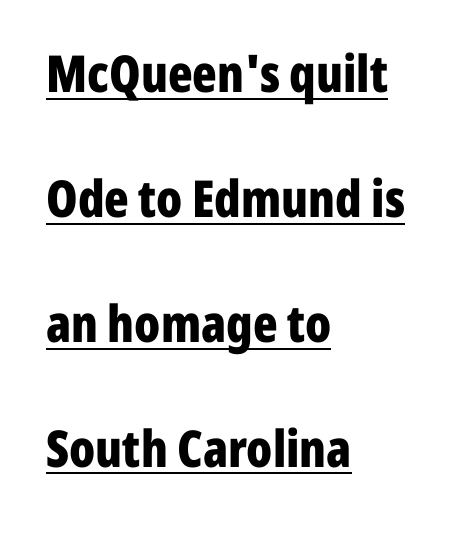
Q: Is the text bold? A: Yes.
Q: Is the text italic (slanted)? A: No, it is upright.
Q: Is the typeface a serif or a sans-serif typeface? A: Sans-serif.
Q: Is the text underlined? A: Yes.
Q: How is the paragraph aligned? A: Left-aligned.
Q: Is the spacing between letters normal or unusually wide? A: Normal.
Q: Is the spacing between lines tight, normal or loose? A: Loose.
Q: Width (condensed, normal, or wide)? A: Condensed.
Q: Stroke contrast? A: Low.
Q: x-height? A: Medium.
Q: Monospaced? A: No.
